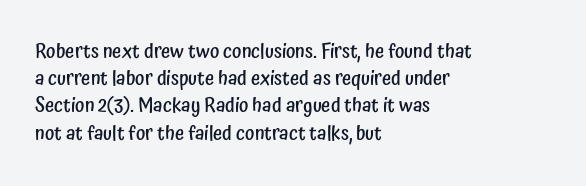
Normally led — the rows are evenly, conventionally spaced. The baseline area is clear. The passage shown is semibold, sitting just below true bold. Style check: upright.
